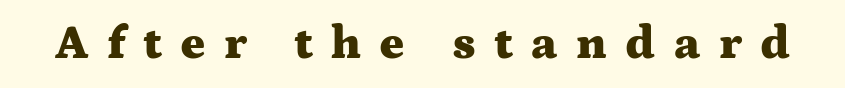
The image shows 47 px heavy, wide serif type, upright; set unusually wide letter spacing (+0.39 em), not underlined; medium stroke contrast and a medium x-height.
